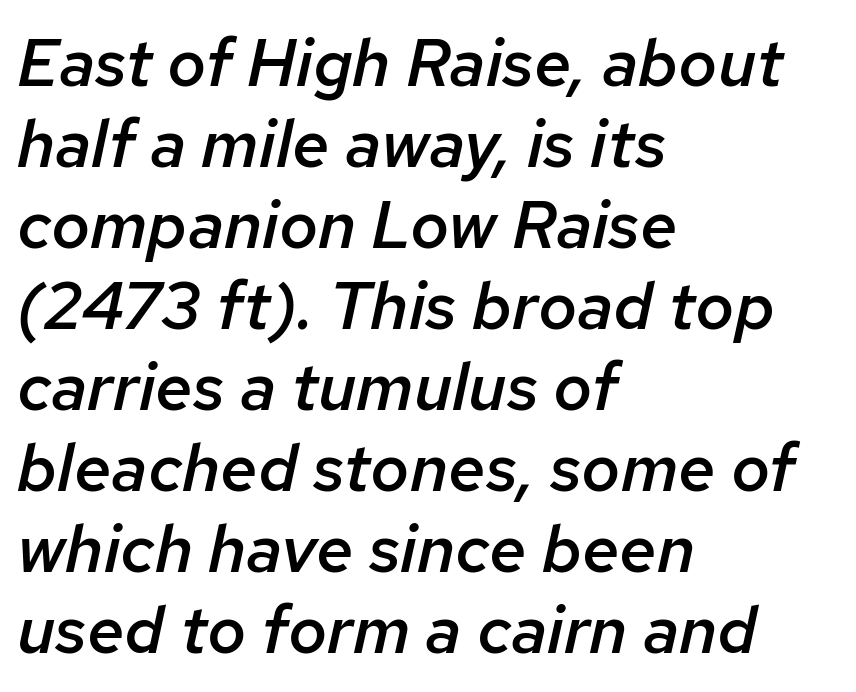
Q: Is the text bold? A: Semi-bold.
Q: Is the text italic (slanted)? A: Yes, it leans right by about 12 degrees.
Q: Is the text underlined? A: No.
Q: How is the paragraph aligned? A: Left-aligned.
Q: Is the spacing between letters normal or unusually wide? A: Normal.
Q: Width (condensed, normal, or wide)? A: Normal.
Q: Stroke contrast? A: Low.
Q: x-height? A: Medium.
Q: Monospaced? A: No.
